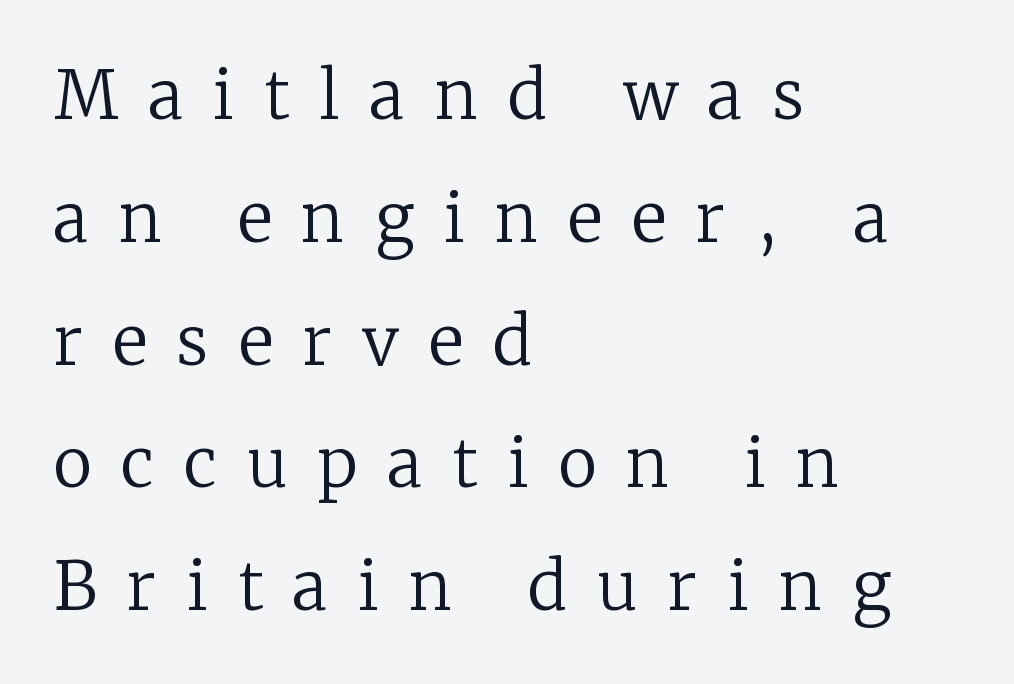
The image shows 66 px regular-weight serif type, upright; set left-aligned, line spacing 1.86x, unusually wide letter spacing (+0.46 em), not underlined; low stroke contrast and a medium x-height.
